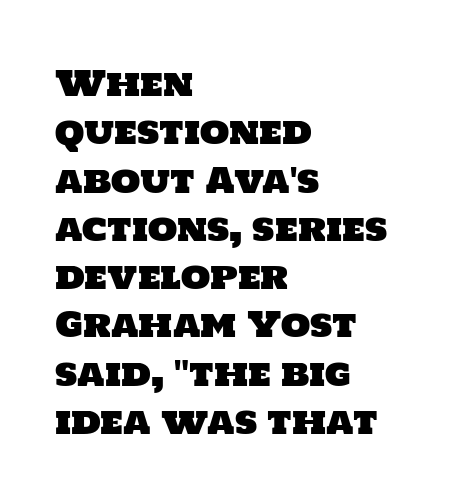
The image shows 34 px sans-serif type; set left-aligned, normal line spacing (1.42x), normal letter spacing, not underlined; low stroke contrast and a large x-height.
